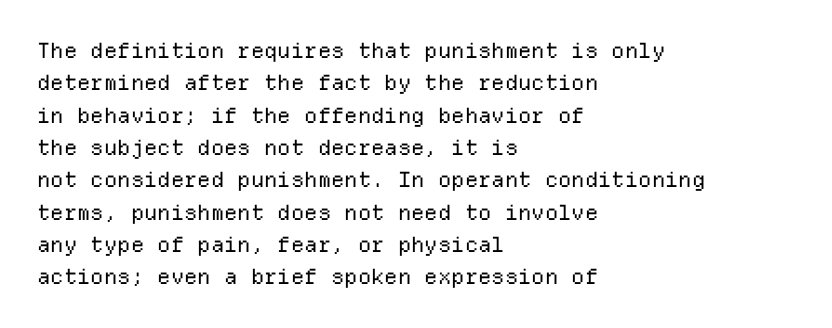
Q: Is the text bold? A: No.
Q: Is the text italic (slanted)? A: No, it is upright.
Q: Is the text underlined? A: No.
Q: How is the paragraph aligned? A: Left-aligned.
Q: Is the spacing between letters normal or unusually wide? A: Normal.
Q: Is the spacing between lines tight, normal or loose? A: Normal.
